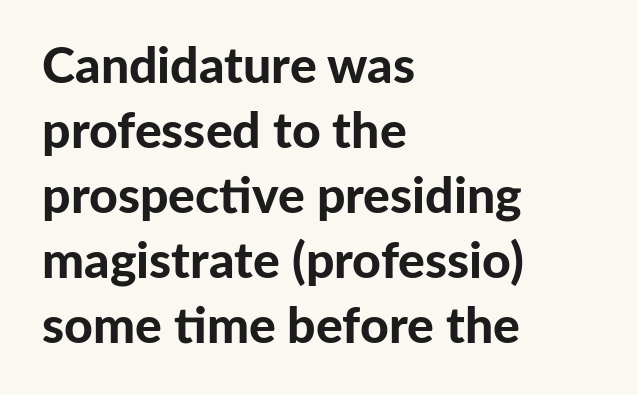
The strip under each line holds only bare page. The passage shown has conventional tracking throughout. Whoever set this chose a conventional vertical rhythm. Proportional: the letters do not fall into vertical columns.
